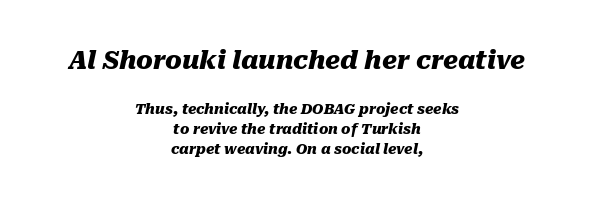
The typesetter chose a symmetrical, centered arrangement here. The passage shown leans; its letterforms are oblique. Letter spacing: default. Vertical spacing — default. Top chunk: large. Bottom chunk: small.
